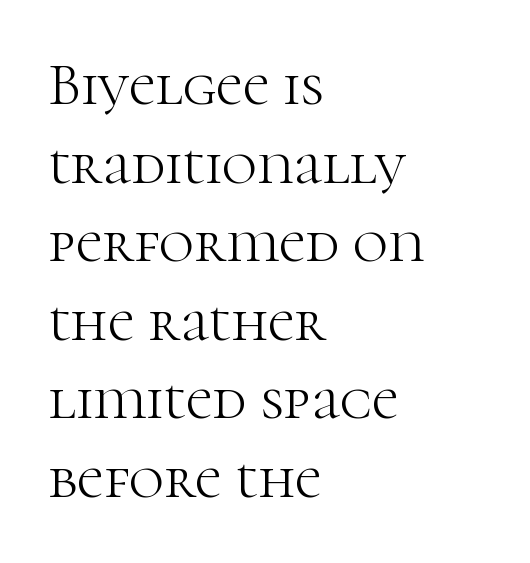
The image shows 60 px light serif type, upright; set left-aligned, normal line spacing (1.31x), normal letter spacing, not underlined; high stroke contrast and a medium x-height.
